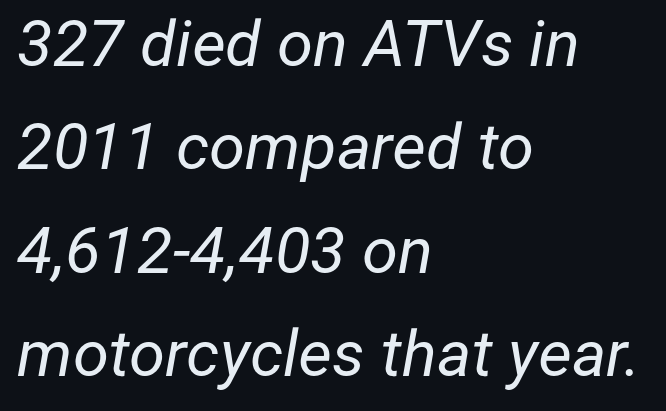
{"italic": "yes", "lean": "right", "slant_degrees": 12, "bold": "no", "weight": "regular", "width": "normal", "stroke_contrast": "low", "x_height": "medium", "monospaced": "no", "underline": "no", "align": "left", "line_spacing": "normal", "line_spacing_ratio": 1.59, "letter_spacing": "normal", "letter_spacing_em": 0.0, "glyph_px": 65}
